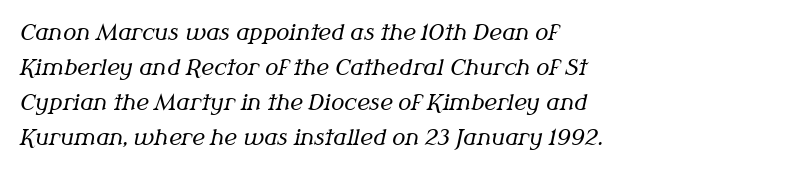
Q: Is the text bold? A: No.
Q: Is the text italic (slanted)? A: Yes, it leans right by about 12 degrees.
Q: Is the text underlined? A: No.
Q: How is the paragraph aligned? A: Left-aligned.
Q: Is the spacing between letters normal or unusually wide? A: Normal.
Q: Is the spacing between lines tight, normal or loose? A: Normal.
